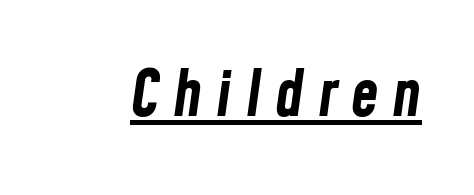
The image shows 63 px bold, condensed type, italic (leaning right); set unusually wide letter spacing (+0.22 em), underlined; low stroke contrast and a medium x-height.
